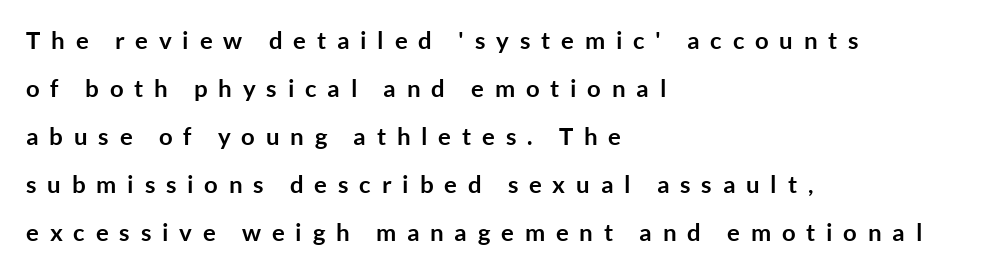
Horizontally, the lines are justified to the leading edge only. The baseline area is clear. Do the letters lean? They stand straight. Summary of weight: heavy, a full bold. The gaps between neighbouring characters are conspicuously large. Quick note: interline space is abundant.
